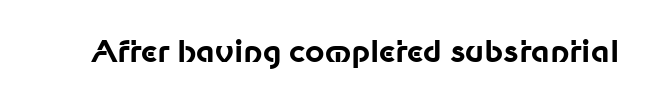
{"serif": "no", "italic": "no", "bold": "yes", "weight": "bold", "width": "normal", "stroke_contrast": "low", "x_height": "medium", "monospaced": "no", "underline": "no", "letter_spacing": "normal", "letter_spacing_em": 0.0, "glyph_px": 30}
